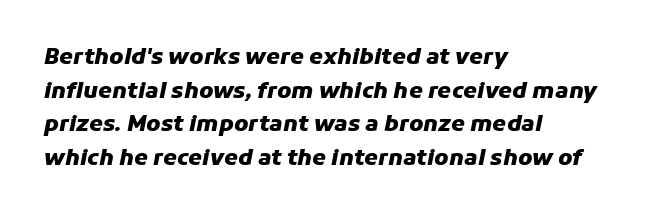
Q: Is the text bold? A: Yes.
Q: Is the text italic (slanted)? A: Yes, it leans right by about 11 degrees.
Q: Is the text underlined? A: No.
Q: How is the paragraph aligned? A: Left-aligned.
Q: Is the spacing between letters normal or unusually wide? A: Normal.
Q: Is the spacing between lines tight, normal or loose? A: Normal.
